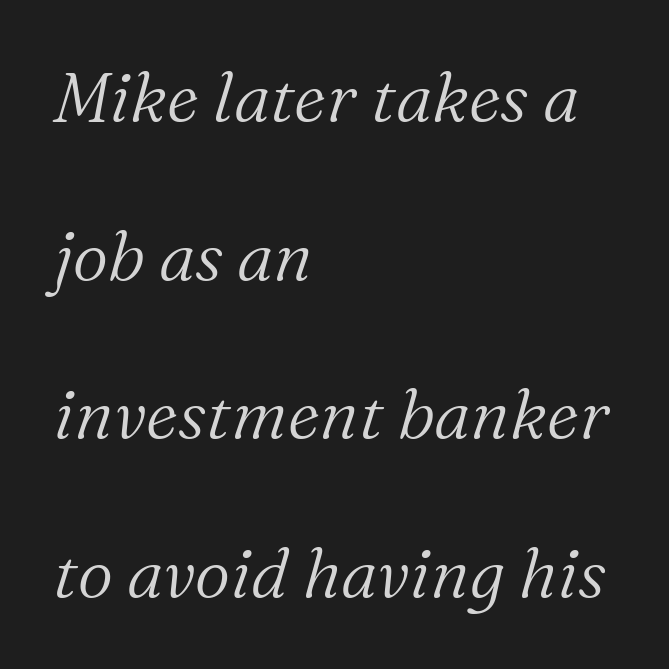
{"serif": "yes", "italic": "yes", "lean": "right", "slant_degrees": 16, "bold": "no", "weight": "light", "width": "normal", "stroke_contrast": "medium", "x_height": "medium", "monospaced": "no", "underline": "no", "align": "left", "line_spacing": "loose", "line_spacing_ratio": 2.3, "letter_spacing": "normal", "letter_spacing_em": 0.0, "glyph_px": 69}
